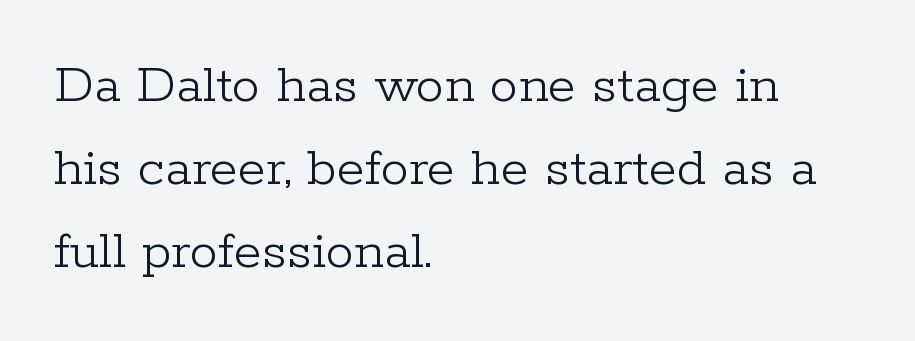
{"serif": "yes", "italic": "no", "bold": "no", "weight": "light", "width": "normal", "stroke_contrast": "low", "x_height": "medium", "monospaced": "no", "underline": "no", "align": "left", "line_spacing": "normal", "line_spacing_ratio": 1.46, "letter_spacing": "normal", "letter_spacing_em": 0.0, "glyph_px": 57}
